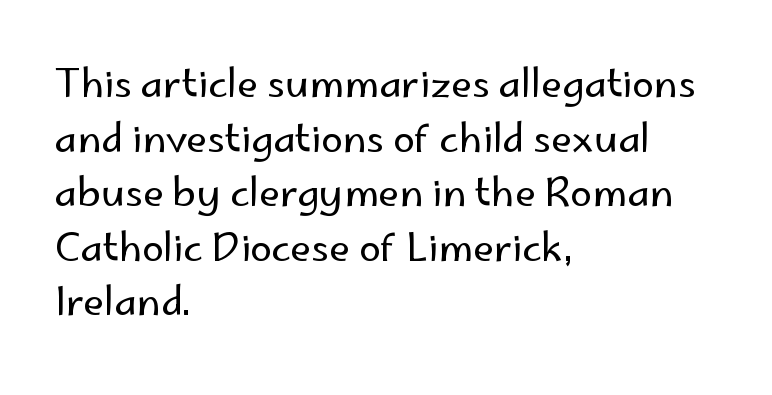
{"serif": "no", "italic": "no", "bold": "no", "weight": "regular", "width": "normal", "stroke_contrast": "low", "x_height": "small", "monospaced": "no", "underline": "no", "align": "left", "line_spacing": "normal", "line_spacing_ratio": 1.4, "letter_spacing": "normal", "letter_spacing_em": 0.0, "glyph_px": 39}
